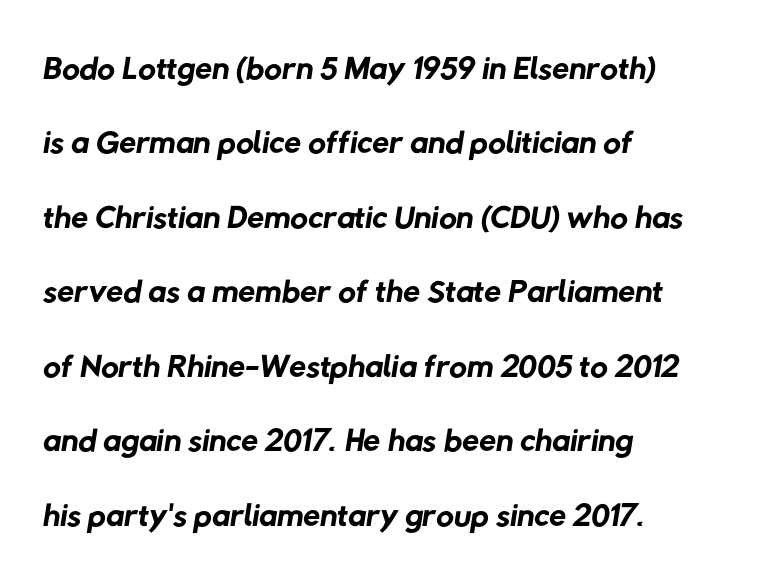
The image shows 49 px regular-weight sans-serif type; set left-aligned, normal line spacing (1.52x), normal letter spacing, not underlined; low stroke contrast and a medium x-height.
